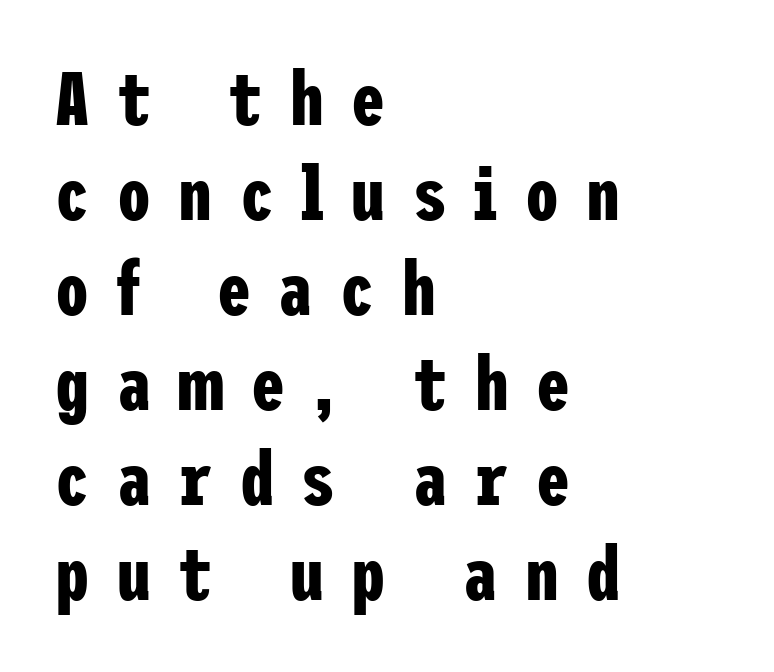
Tall strokes in this sample are plumb rather than angled. A classic flush-left, rag-right setting is used for this passage. Weight check: bold — yes, fully. Loose tracking; the words dissolve into strings of separated letters.
